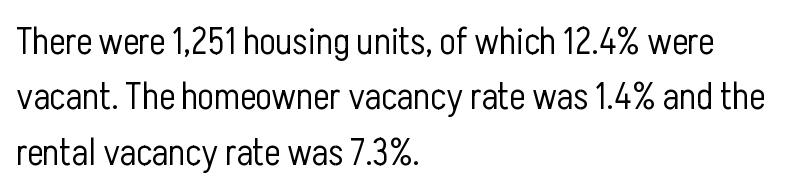
{"serif": "no", "italic": "no", "bold": "no", "weight": "light", "width": "condensed", "stroke_contrast": "low", "x_height": "medium", "monospaced": "no", "underline": "no", "align": "left", "line_spacing": "normal", "line_spacing_ratio": 1.46, "letter_spacing": "normal", "letter_spacing_em": 0.0, "glyph_px": 38}
